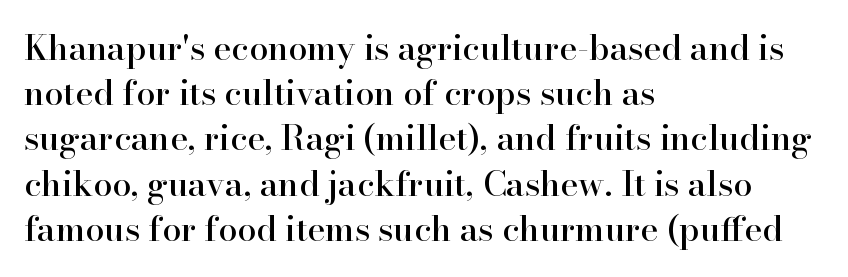
The image shows 34 px serif type, upright; set left-aligned, normal line spacing (1.33x), normal letter spacing, not underlined; high stroke contrast and a small x-height.
